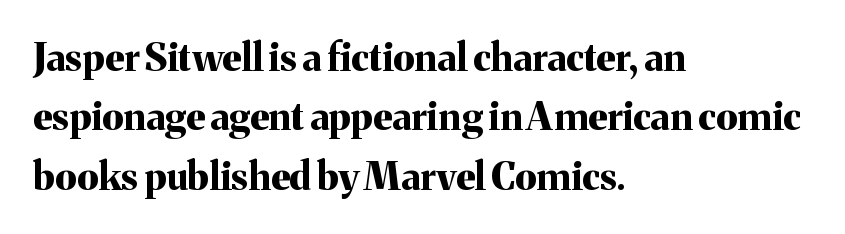
The image shows 38 px bold serif type, upright; set left-aligned, normal line spacing (1.56x), normal letter spacing, not underlined; medium stroke contrast and a medium x-height.
